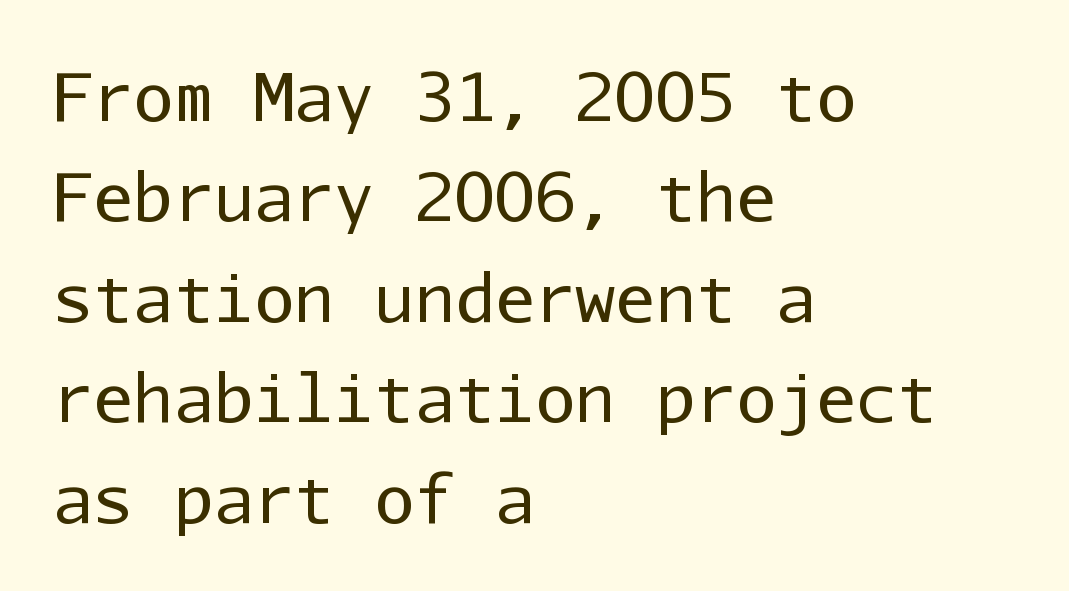
The image shows 67 px regular-weight sans-serif type, upright, monospaced; set left-aligned, normal line spacing (1.5x), normal letter spacing, not underlined; low stroke contrast and a medium x-height.
